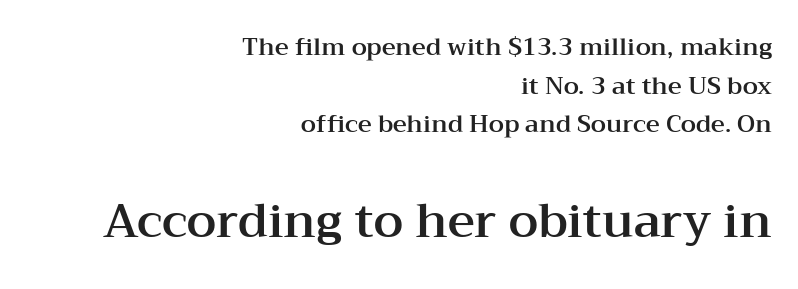
Q: Is the text italic (slanted)? A: No, it is upright.
Q: Is the typeface a serif or a sans-serif typeface? A: Serif.
Q: Is the text underlined? A: No.
Q: How is the paragraph aligned? A: Right-aligned.
Q: Is the spacing between letters normal or unusually wide? A: Normal.
Q: Is the spacing between lines tight, normal or loose? A: Normal.
Q: Which block of text is set in a larger size, the first (top) or the second (bottom)? A: The second (bottom) one.
Q: Width (condensed, normal, or wide)? A: Wide.
Q: Stroke contrast? A: Medium.
Q: x-height? A: Medium.
Q: Monospaced? A: No.
